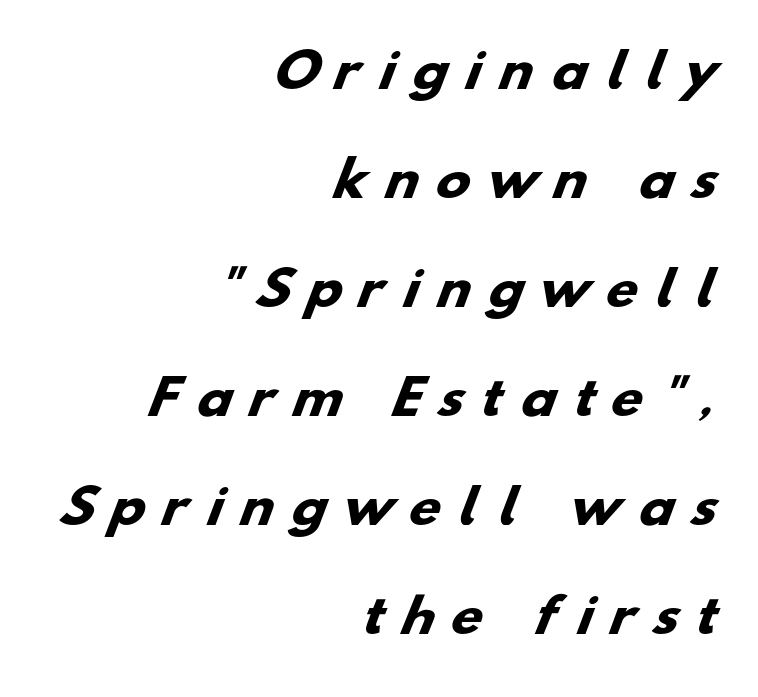
{"serif": "no", "bold": "yes", "weight": "heavy", "width": "wide", "stroke_contrast": "low", "x_height": "small", "monospaced": "no", "underline": "no", "align": "right", "line_spacing": "loose", "line_spacing_ratio": 2.37, "letter_spacing": "wide", "letter_spacing_em": 0.41, "glyph_px": 46}
